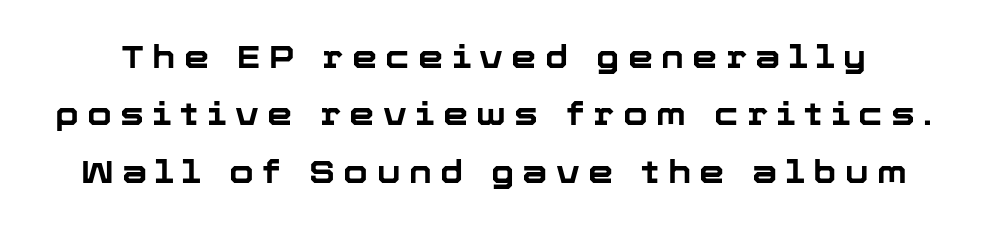
{"serif": "no", "italic": "no", "bold": "yes", "weight": "bold", "width": "normal", "stroke_contrast": "low", "x_height": "medium", "monospaced": "no", "underline": "no", "line_spacing_ratio": 1.79, "letter_spacing": "wide", "letter_spacing_em": 0.26, "glyph_px": 32}
